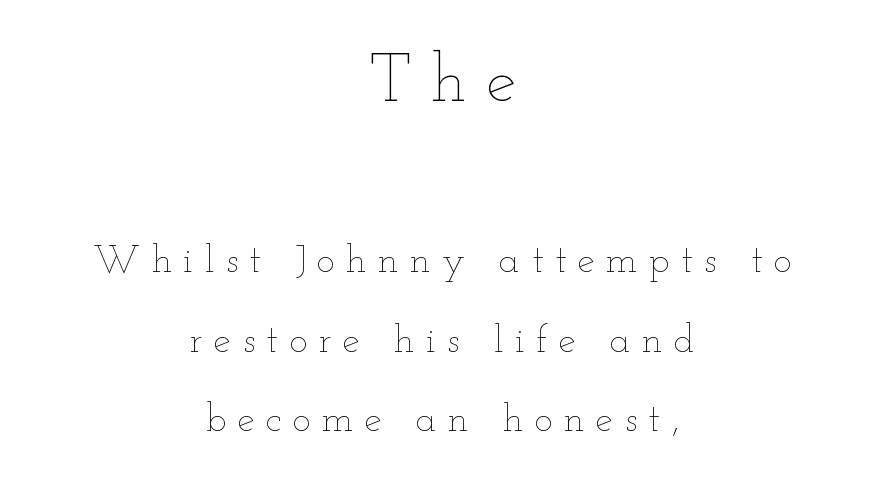
{"italic": "no", "bold": "no", "weight": "thin", "width": "wide", "stroke_contrast": "low", "x_height": "small", "monospaced": "no", "underline": "no", "align": "center", "line_spacing": "loose", "line_spacing_ratio": 2.03, "letter_spacing": "wide", "letter_spacing_em": 0.29, "larger_block": "first", "size_ratio": 1.74, "glyph_px": 68}
